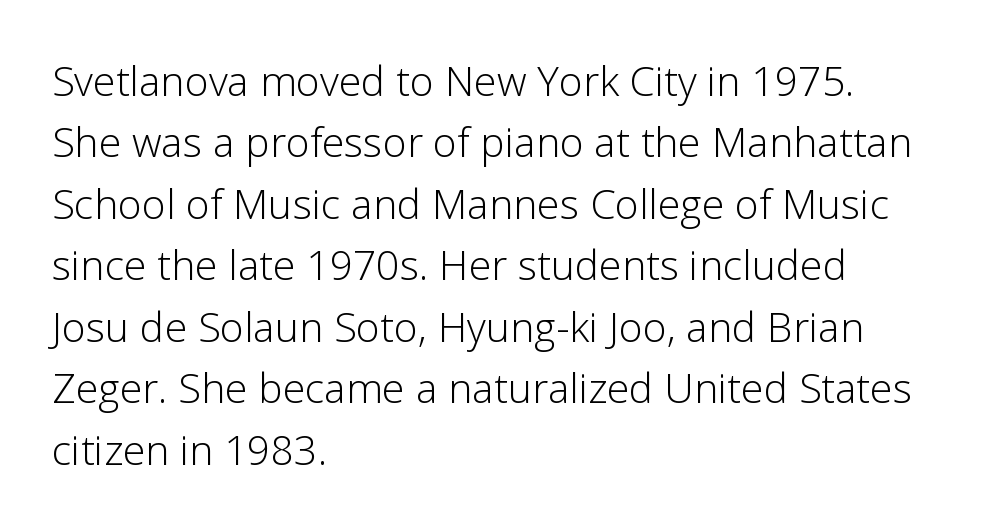
Q: Is the text bold? A: No.
Q: Is the text italic (slanted)? A: No, it is upright.
Q: Is the typeface a serif or a sans-serif typeface? A: Sans-serif.
Q: Is the text underlined? A: No.
Q: How is the paragraph aligned? A: Left-aligned.
Q: Is the spacing between letters normal or unusually wide? A: Normal.
Q: Is the spacing between lines tight, normal or loose? A: Normal.
Q: Width (condensed, normal, or wide)? A: Normal.
Q: Stroke contrast? A: Low.
Q: x-height? A: Medium.
Q: Monospaced? A: No.
